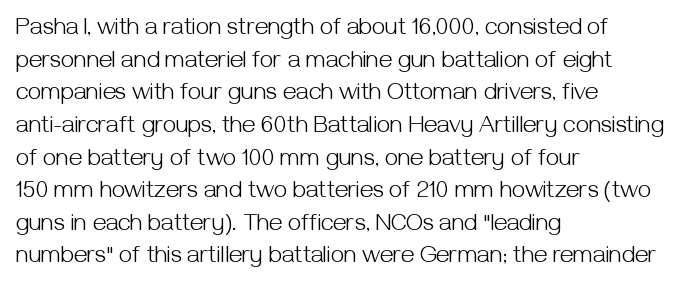
{"italic": "no", "bold": "no", "underline": "no", "align": "left", "line_spacing": "normal", "line_spacing_ratio": 1.36, "letter_spacing": "normal", "letter_spacing_em": 0.0, "glyph_px": 24}
